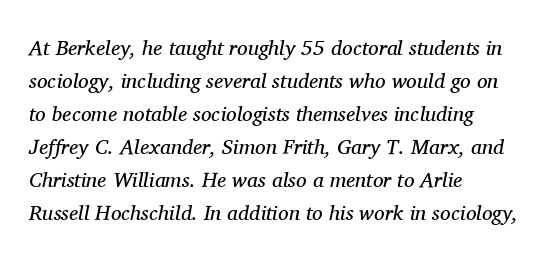
The image shows 21 px text type, italic (leaning right); set left-aligned, normal line spacing (1.57x), normal letter spacing, not underlined.
